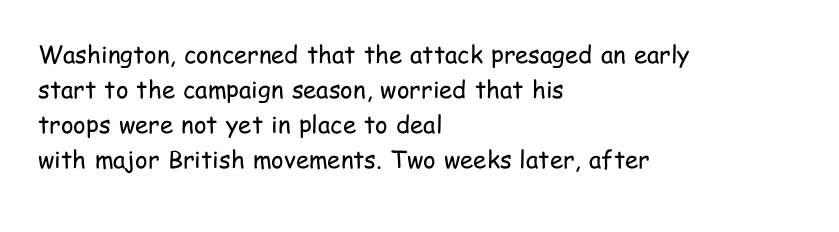
{"italic": "no", "bold": "no", "underline": "no", "align": "left", "line_spacing": "normal", "line_spacing_ratio": 1.46, "letter_spacing": "normal", "letter_spacing_em": 0.0, "glyph_px": 24}
